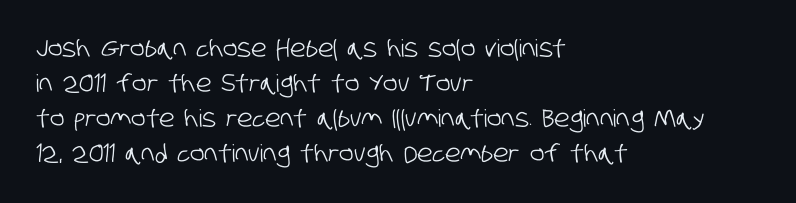
The image shows 24 px text type; set left-aligned, normal line spacing (1.46x), normal letter spacing, not underlined.
